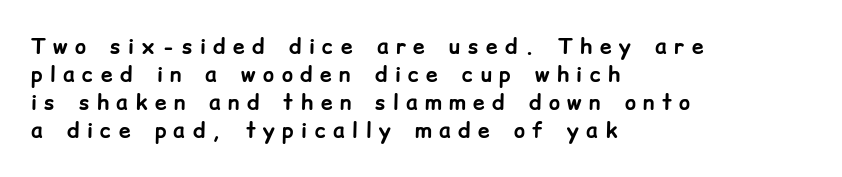
{"italic": "no", "bold": "yes", "underline": "no", "align": "left", "line_spacing": "normal", "line_spacing_ratio": 1.33, "letter_spacing": "wide", "letter_spacing_em": 0.36, "glyph_px": 21}
